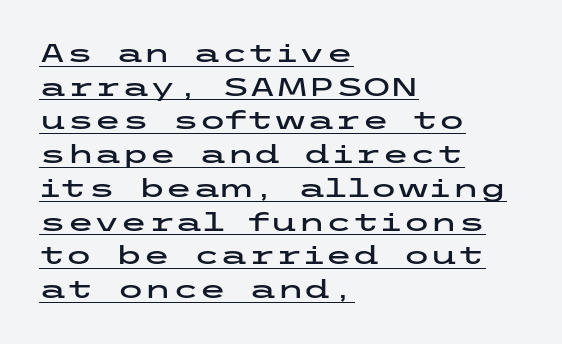
{"italic": "no", "underline": "yes", "align": "left", "line_spacing": "normal", "line_spacing_ratio": 1.35, "letter_spacing": "normal", "letter_spacing_em": 0.0, "glyph_px": 25}
